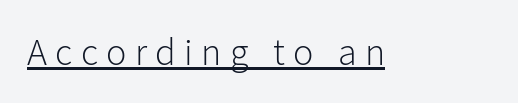
{"serif": "no", "italic": "no", "bold": "no", "weight": "light", "width": "normal", "stroke_contrast": "low", "x_height": "medium", "monospaced": "no", "underline": "yes", "letter_spacing": "wide", "letter_spacing_em": 0.22, "glyph_px": 38}
